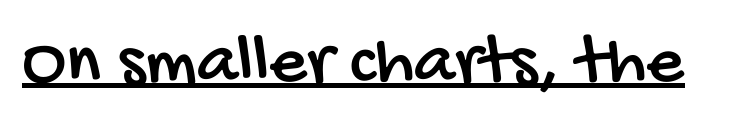
The image shows 73 px condensed sans-serif type; set normal letter spacing, underlined; low stroke contrast and a large x-height.
